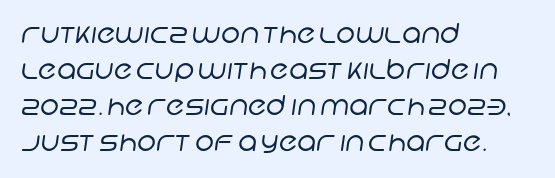
{"bold": "no", "underline": "no", "align": "left", "line_spacing": "normal", "line_spacing_ratio": 1.33, "letter_spacing": "normal", "letter_spacing_em": 0.0, "glyph_px": 27}
